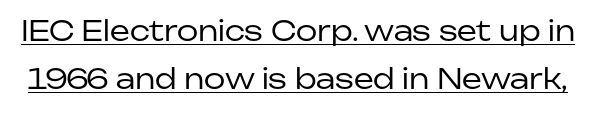
Q: Is the text bold? A: No.
Q: Is the text italic (slanted)? A: No, it is upright.
Q: Is the typeface a serif or a sans-serif typeface? A: Sans-serif.
Q: Is the text underlined? A: Yes.
Q: Is the spacing between letters normal or unusually wide? A: Normal.
Q: Width (condensed, normal, or wide)? A: Normal.
Q: Stroke contrast? A: Low.
Q: x-height? A: Medium.
Q: Monospaced? A: No.
